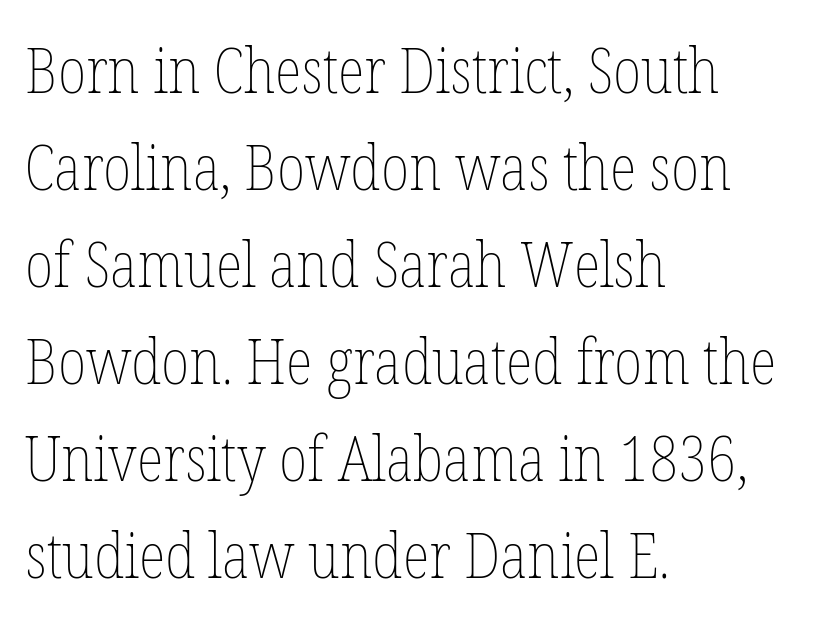
Q: Is the text bold? A: No.
Q: Is the text italic (slanted)? A: No, it is upright.
Q: Is the text underlined? A: No.
Q: How is the paragraph aligned? A: Left-aligned.
Q: Is the spacing between letters normal or unusually wide? A: Normal.
Q: Is the spacing between lines tight, normal or loose? A: Normal.
Q: Width (condensed, normal, or wide)? A: Condensed.
Q: Stroke contrast? A: Low.
Q: x-height? A: Medium.
Q: Monospaced? A: No.
